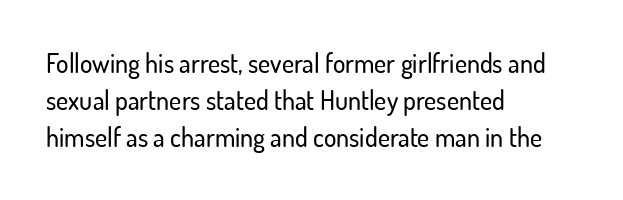
{"italic": "no", "underline": "no", "align": "left", "line_spacing": "normal", "line_spacing_ratio": 1.42, "letter_spacing": "normal", "letter_spacing_em": 0.0, "glyph_px": 26}
